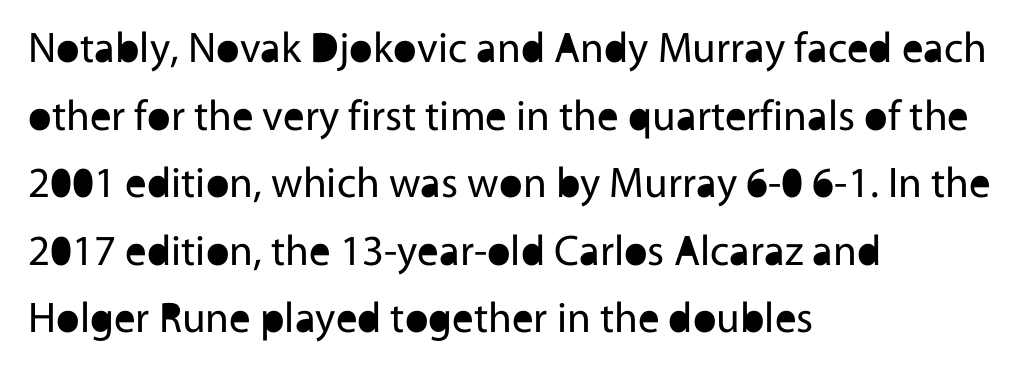
The image shows 43 px regular-weight sans-serif type, upright; set left-aligned, normal line spacing (1.57x), normal letter spacing, not underlined; a medium x-height.
